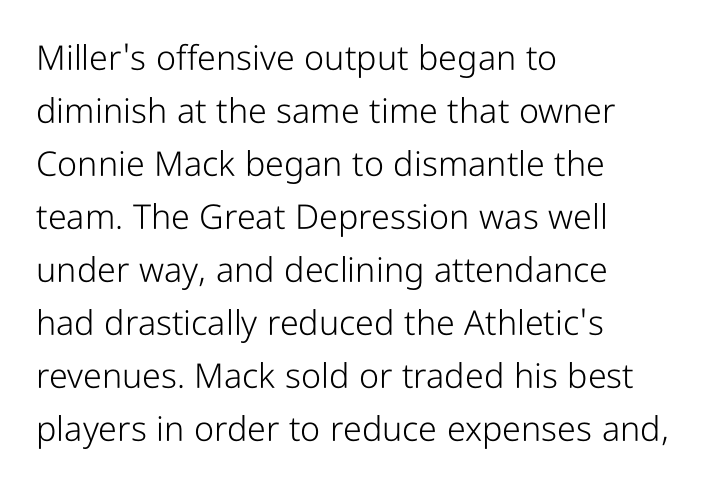
The image shows 34 px light, condensed sans-serif type, upright; set left-aligned, normal line spacing (1.56x), normal letter spacing, not underlined; low stroke contrast and a medium x-height.
